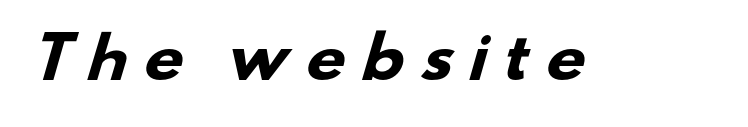
Q: Is the text bold? A: Yes.
Q: Is the typeface a serif or a sans-serif typeface? A: Sans-serif.
Q: Is the text underlined? A: No.
Q: Is the spacing between letters normal or unusually wide? A: Unusually wide.
Q: Width (condensed, normal, or wide)? A: Wide.
Q: Stroke contrast? A: Low.
Q: x-height? A: Small.
Q: Monospaced? A: No.
